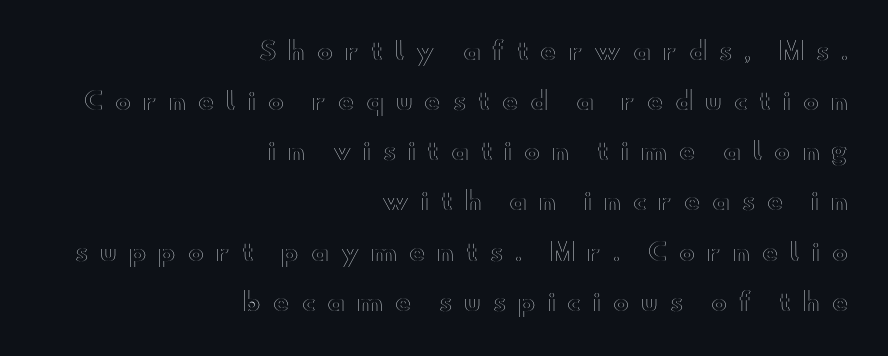
{"italic": "no", "underline": "no", "align": "right", "line_spacing": "loose", "line_spacing_ratio": 2.09, "letter_spacing": "wide", "letter_spacing_em": 0.5, "glyph_px": 24}
